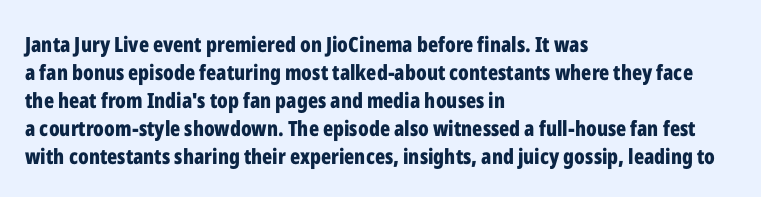
Q: Is the text bold? A: Yes.
Q: Is the text italic (slanted)? A: No, it is upright.
Q: Is the text underlined? A: No.
Q: How is the paragraph aligned? A: Left-aligned.
Q: Is the spacing between letters normal or unusually wide? A: Normal.
Q: Is the spacing between lines tight, normal or loose? A: Normal.
